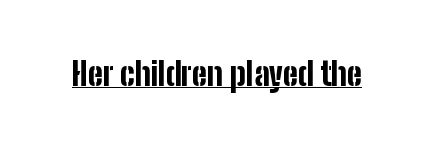
The image shows 32 px bold, condensed sans-serif type, upright; set normal letter spacing, underlined; low stroke contrast and a medium x-height.
